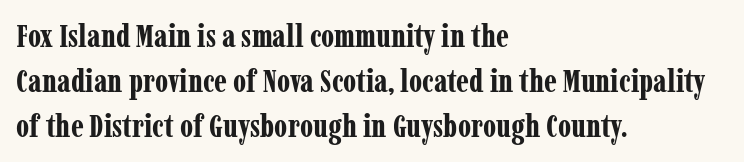
{"serif": "yes", "italic": "no", "bold": "yes", "weight": "bold", "width": "condensed", "stroke_contrast": "low", "x_height": "medium", "monospaced": "no", "underline": "no", "align": "left", "line_spacing": "normal", "line_spacing_ratio": 1.41, "letter_spacing": "normal", "letter_spacing_em": 0.0, "glyph_px": 32}
